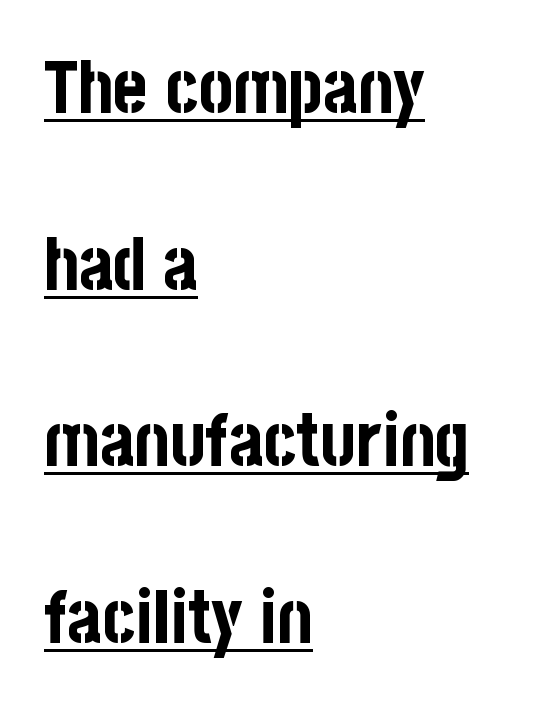
{"serif": "no", "italic": "no", "bold": "yes", "weight": "bold", "width": "condensed", "stroke_contrast": "low", "x_height": "large", "monospaced": "no", "underline": "yes", "align": "left", "line_spacing": "loose", "line_spacing_ratio": 2.42, "letter_spacing": "normal", "letter_spacing_em": 0.0, "glyph_px": 73}
